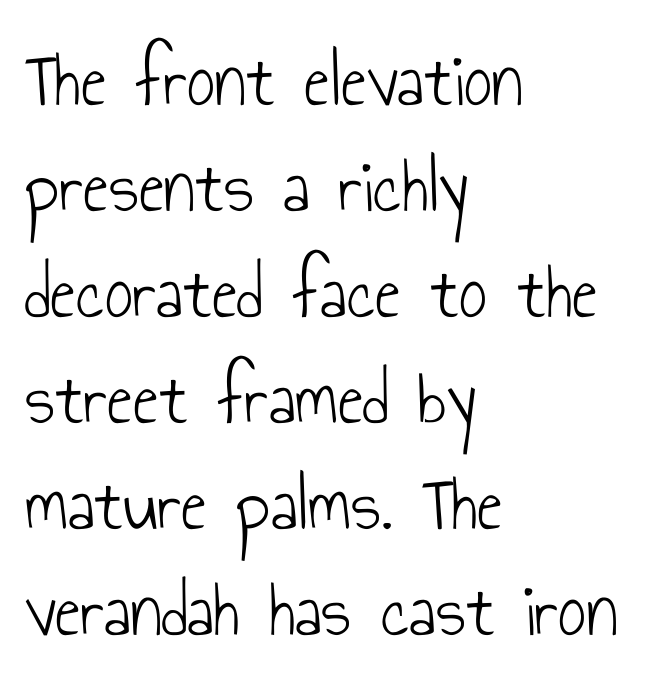
The image shows 78 px light, condensed sans-serif type, upright; set left-aligned, normal line spacing (1.36x), normal letter spacing, not underlined; low stroke contrast and a small x-height.
